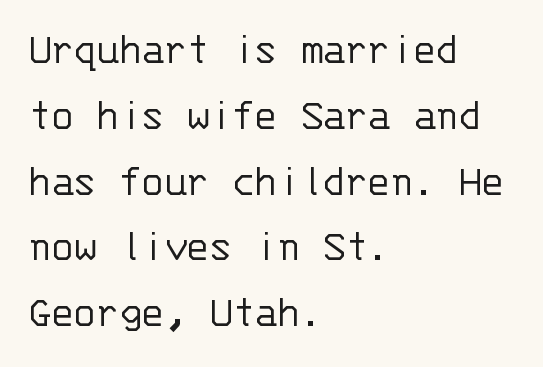
This rendering employs a face without finishing strokes, i.e., a sans-serif. Notice how the passage keeps a crisp vertical edge on the left only. Descenders hang freely into open space. The space between consecutive lines is moderate. This rendering leaves character spacing at its baseline value. Stems here are at most as thick as an everyday book face.
